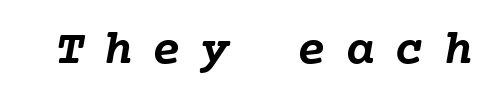
{"bold": "yes", "weight": "semibold", "width": "normal", "stroke_contrast": "low", "x_height": "medium", "monospaced": "yes", "underline": "no", "letter_spacing": "wide", "letter_spacing_em": 0.39, "glyph_px": 49}
